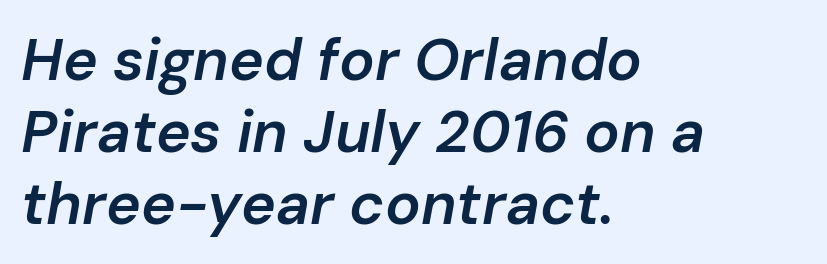
{"italic": "yes", "lean": "right", "slant_degrees": 10, "bold": "semi", "weight": "semibold", "width": "normal", "stroke_contrast": "low", "x_height": "medium", "monospaced": "no", "underline": "no", "align": "left", "line_spacing_ratio": 1.22, "letter_spacing": "normal", "letter_spacing_em": 0.0, "glyph_px": 59}
